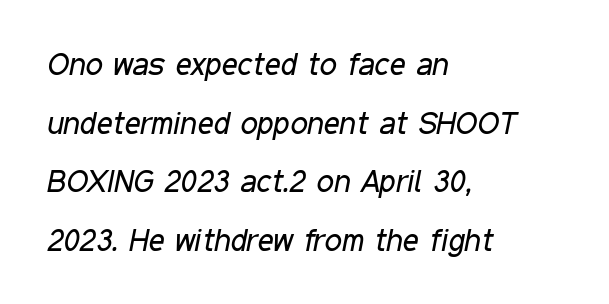
Q: Is the text bold? A: No.
Q: Is the text italic (slanted)? A: Yes, it leans right by about 11 degrees.
Q: Is the text underlined? A: No.
Q: How is the paragraph aligned? A: Left-aligned.
Q: Is the spacing between letters normal or unusually wide? A: Normal.
Q: Width (condensed, normal, or wide)? A: Condensed.
Q: Stroke contrast? A: Low.
Q: x-height? A: Medium.
Q: Monospaced? A: No.
